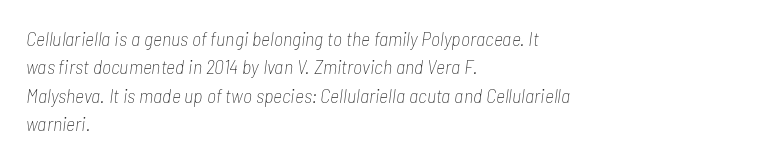
The specimen omits any rule beneath the text block's lines. There's an unmistakable incline to the writing here. Stem width sits at or under what a default text font uses. Vertically, the passage feels balanced, rows spaced as you'd expect. All the whitespace from short lines collects on the right. You could call the tracking neutral — neither tight nor loose.
